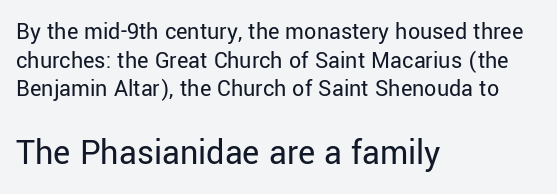
The image shows 36 px regular-weight sans-serif type, upright; set left-aligned, line spacing 1.19x, normal letter spacing, not underlined; the second (bottom) block is 1.5x larger; low stroke contrast and a medium x-height.
